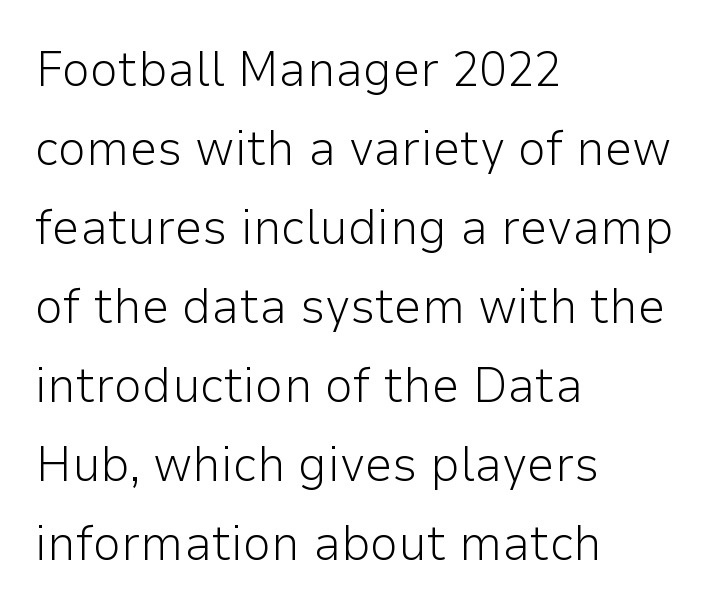
The area under the type is left untouched. This sample is left-justified, so line endings fall wherever the words run out. Caption: standard tracking, unaltered. Does the lettering tilt? It doesn't — this is upright. Each stroke keeps to a modest, everyday thickness or less.
